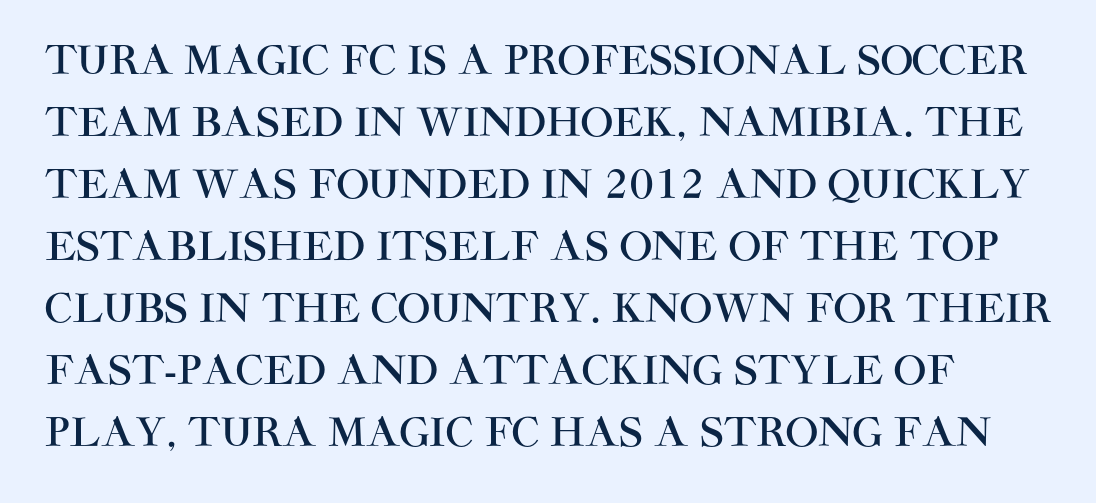
{"serif": "no", "italic": "no", "width": "normal", "stroke_contrast": "high", "x_height": "large", "monospaced": "no", "underline": "no", "line_spacing": "normal", "line_spacing_ratio": 1.59, "letter_spacing": "normal", "letter_spacing_em": 0.0, "glyph_px": 39}
